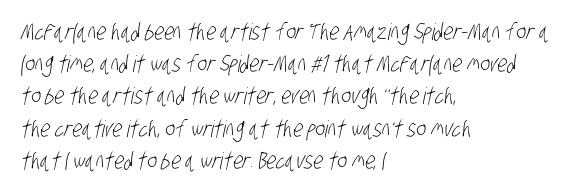
The image shows 23 px text type; set left-aligned, normal line spacing (1.4x), normal letter spacing, not underlined.
